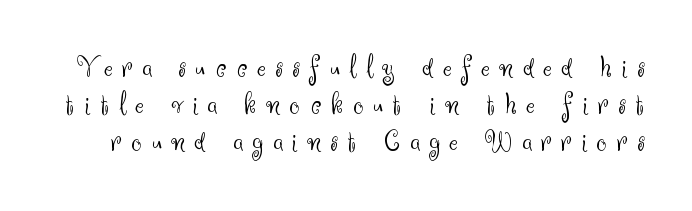
Q: Is the text bold? A: No.
Q: Is the text italic (slanted)? A: No, it is upright.
Q: Is the typeface a serif or a sans-serif typeface? A: Sans-serif.
Q: Is the text underlined? A: No.
Q: Is the spacing between letters normal or unusually wide? A: Unusually wide.
Q: Width (condensed, normal, or wide)? A: Normal.
Q: Stroke contrast? A: Medium.
Q: x-height? A: Small.
Q: Monospaced? A: No.
